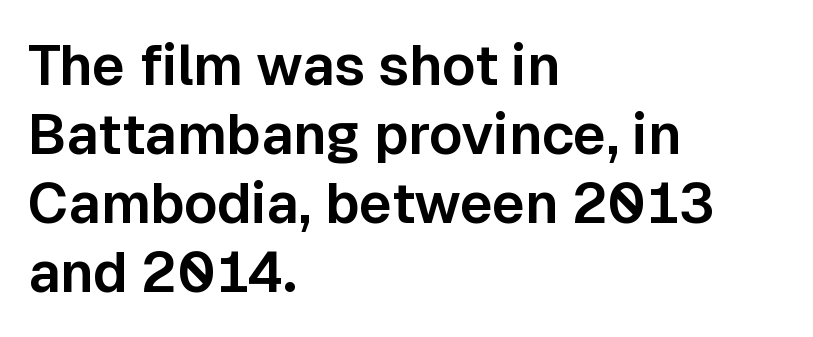
The image shows 56 px sans-serif type, upright; set left-aligned, line spacing 1.23x, normal letter spacing, not underlined; low stroke contrast and a medium x-height.
